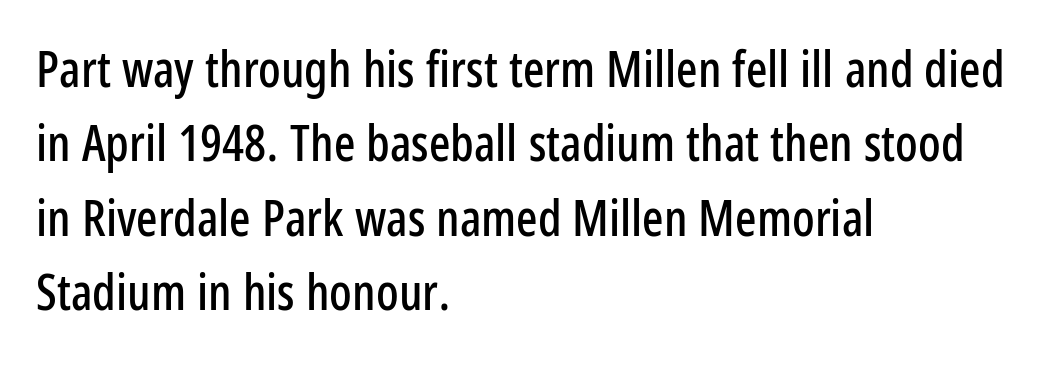
Q: Is the text italic (slanted)? A: No, it is upright.
Q: Is the typeface a serif or a sans-serif typeface? A: Sans-serif.
Q: Is the text underlined? A: No.
Q: How is the paragraph aligned? A: Left-aligned.
Q: Is the spacing between letters normal or unusually wide? A: Normal.
Q: Is the spacing between lines tight, normal or loose? A: Normal.
Q: Width (condensed, normal, or wide)? A: Condensed.
Q: Stroke contrast? A: Low.
Q: x-height? A: Medium.
Q: Monospaced? A: No.
